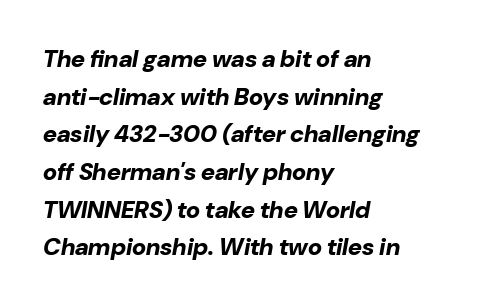
Q: Is the text bold? A: Yes.
Q: Is the text italic (slanted)? A: Yes, it leans right by about 10 degrees.
Q: Is the text underlined? A: No.
Q: How is the paragraph aligned? A: Left-aligned.
Q: Is the spacing between letters normal or unusually wide? A: Normal.
Q: Is the spacing between lines tight, normal or loose? A: Normal.
